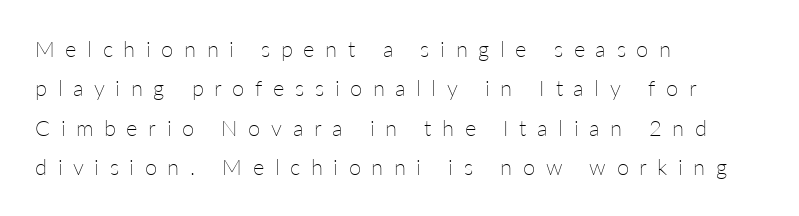
These glyphs show unthickened strokes, regular width or finer. Words float on clear page, feet unadorned. The passage shown has open, widely tracked lettering throughout. A roman cut, with each character standing at attention. Visually the block forms a straight wall on the left and a jagged coastline on the right.
